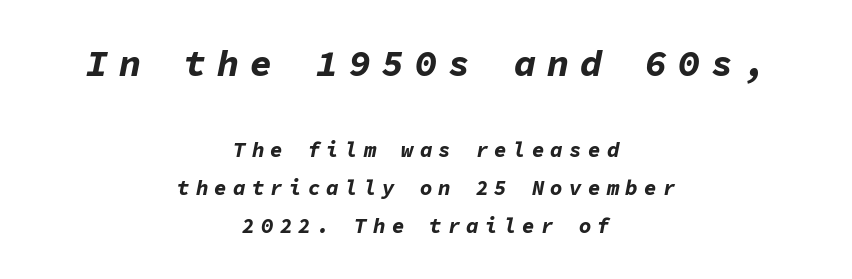
Designer's note — italics engaged. Look at the tracking — it's clearly loosened, letters drifting apart. Visually, the top section dominates because its glyphs are scaled up. The string is rendered with underlining switched off. The lines in this sample share a center point and differ in where they start and stop.
